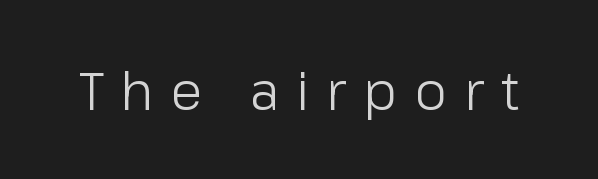
{"serif": "no", "italic": "no", "bold": "no", "weight": "light", "width": "normal", "stroke_contrast": "low", "x_height": "medium", "monospaced": "no", "underline": "no", "letter_spacing": "wide", "letter_spacing_em": 0.33, "glyph_px": 52}
